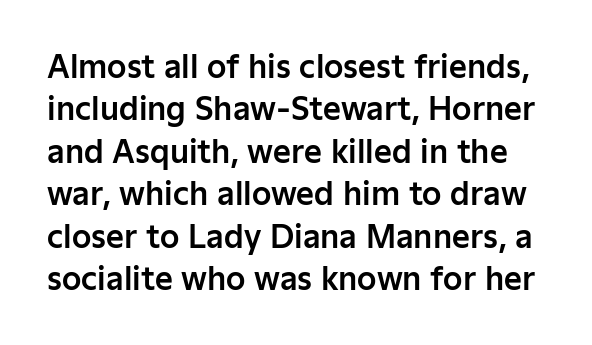
Q: Is the text italic (slanted)? A: No, it is upright.
Q: Is the typeface a serif or a sans-serif typeface? A: Sans-serif.
Q: Is the text underlined? A: No.
Q: Is the spacing between letters normal or unusually wide? A: Normal.
Q: Is the spacing between lines tight, normal or loose? A: Normal.
Q: Width (condensed, normal, or wide)? A: Normal.
Q: Stroke contrast? A: Low.
Q: x-height? A: Medium.
Q: Monospaced? A: No.
